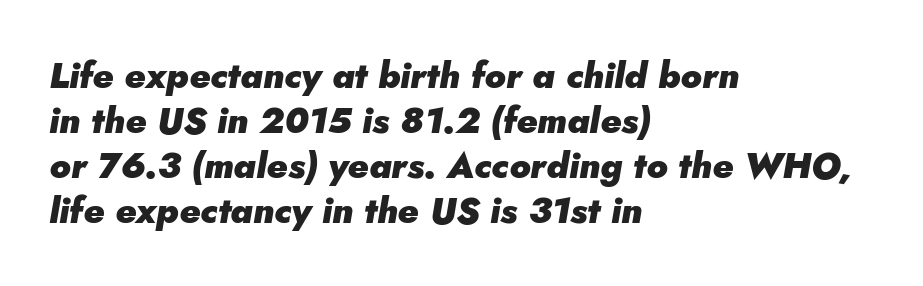
The characters look thick and weighty, a clear bold. Varying glyph widths throughout — classic text-font behaviour. The specimen omits any rule beneath the text block's lines. Leading: standard. This sample uses an oblique cut, with every glyph tilted off the vertical.
